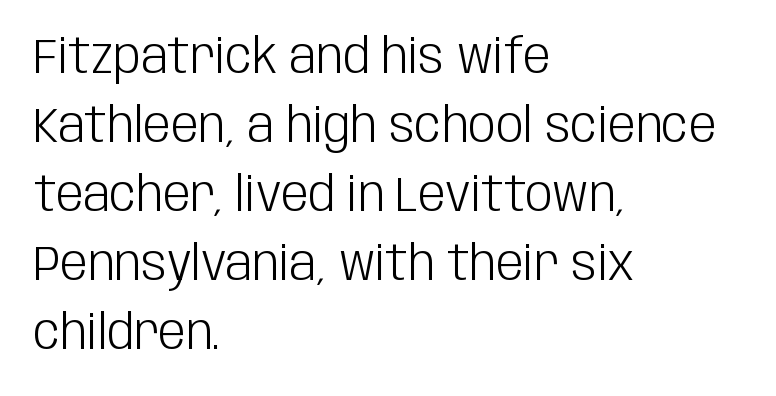
{"serif": "no", "italic": "no", "bold": "no", "weight": "light", "width": "condensed", "stroke_contrast": "low", "x_height": "large", "monospaced": "no", "underline": "no", "align": "left", "line_spacing": "normal", "line_spacing_ratio": 1.41, "letter_spacing": "normal", "letter_spacing_em": 0.0, "glyph_px": 49}
